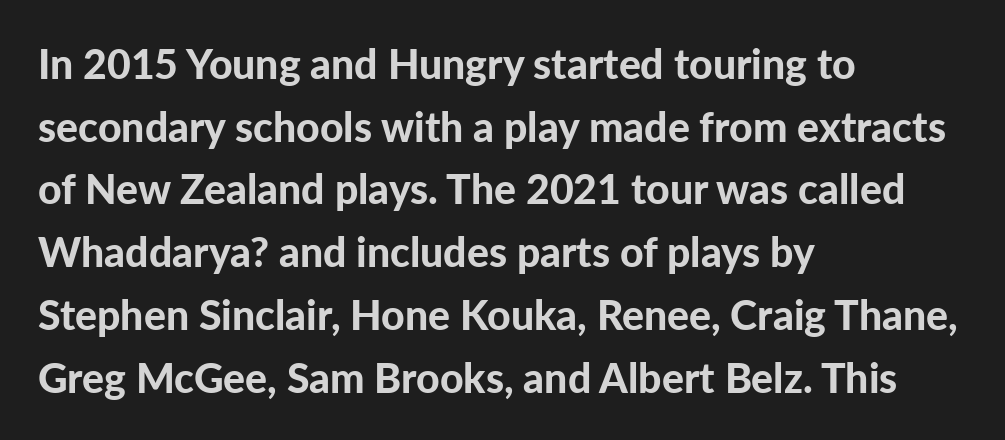
Q: Is the text bold? A: Yes.
Q: Is the text italic (slanted)? A: No, it is upright.
Q: Is the typeface a serif or a sans-serif typeface? A: Sans-serif.
Q: Is the text underlined? A: No.
Q: How is the paragraph aligned? A: Left-aligned.
Q: Is the spacing between letters normal or unusually wide? A: Normal.
Q: Is the spacing between lines tight, normal or loose? A: Normal.
Q: Width (condensed, normal, or wide)? A: Normal.
Q: Stroke contrast? A: Low.
Q: x-height? A: Medium.
Q: Monospaced? A: No.
